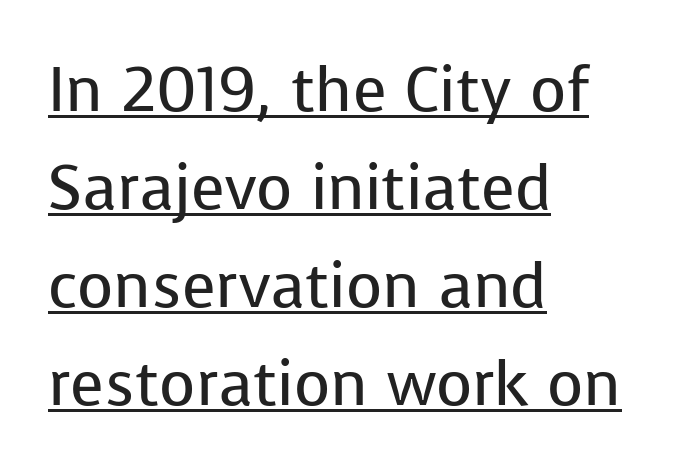
No heavy texture on the line: the type isn't bold. Varying glyph widths throughout — classic text-font behaviour. Designer's note — italics off, roman on. Glance below the letters and you will spot a drawn line. Grotesque or geometric, the face here clearly has no serifs. What stands out about the letter spacing? Nothing — it is the standard amount.
